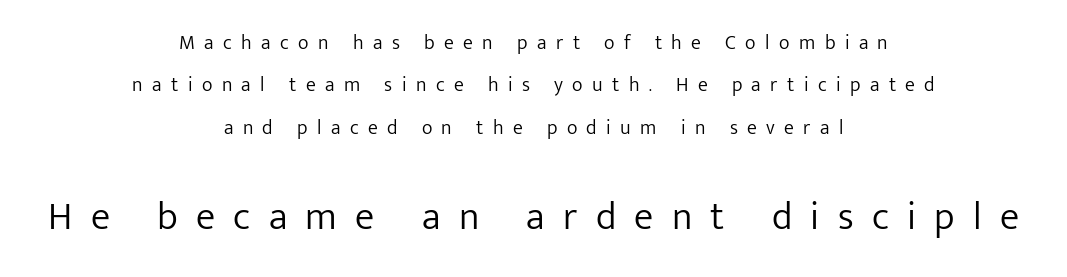
Q: Is the text bold? A: No.
Q: Is the text italic (slanted)? A: No, it is upright.
Q: Is the typeface a serif or a sans-serif typeface? A: Sans-serif.
Q: Is the text underlined? A: No.
Q: How is the paragraph aligned? A: Centered.
Q: Is the spacing between letters normal or unusually wide? A: Unusually wide.
Q: Is the spacing between lines tight, normal or loose? A: Loose.
Q: Which block of text is set in a larger size, the first (top) or the second (bottom)? A: The second (bottom) one.
Q: Width (condensed, normal, or wide)? A: Normal.
Q: Stroke contrast? A: Low.
Q: x-height? A: Medium.
Q: Monospaced? A: No.
